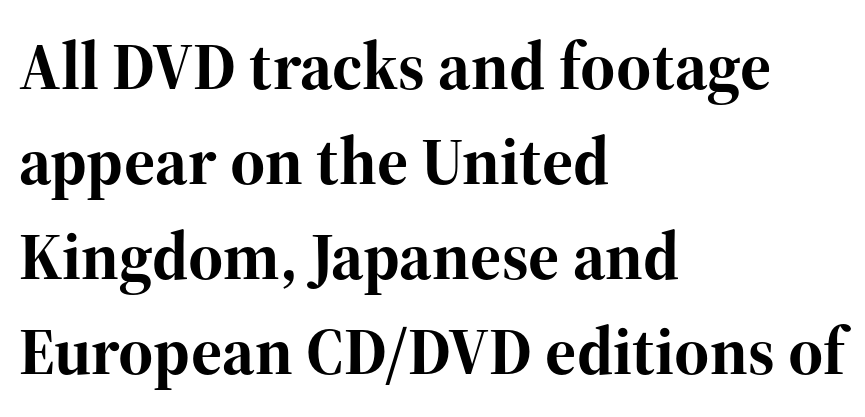
Q: Is the text bold? A: Yes.
Q: Is the text italic (slanted)? A: No, it is upright.
Q: Is the typeface a serif or a sans-serif typeface? A: Serif.
Q: Is the text underlined? A: No.
Q: How is the paragraph aligned? A: Left-aligned.
Q: Is the spacing between letters normal or unusually wide? A: Normal.
Q: Is the spacing between lines tight, normal or loose? A: Normal.
Q: Width (condensed, normal, or wide)? A: Normal.
Q: Stroke contrast? A: High.
Q: x-height? A: Medium.
Q: Monospaced? A: No.
